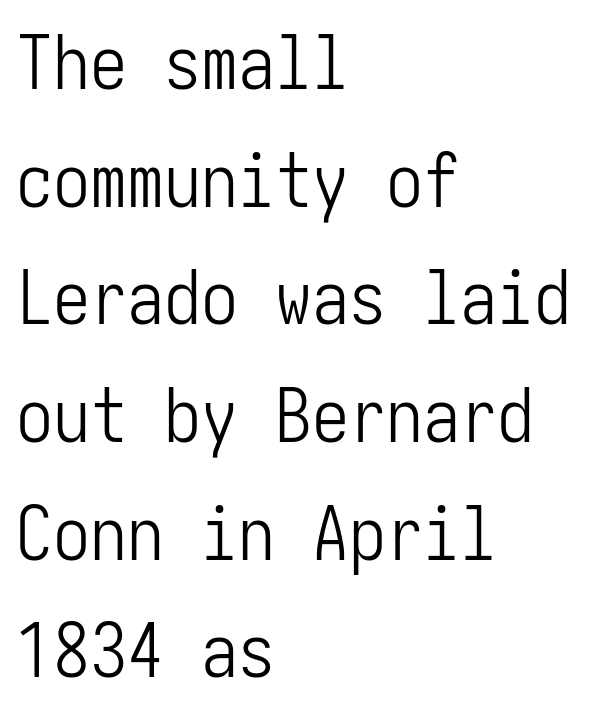
If you measured baseline to baseline, you'd find a middling distance. The rendering keeps characters at their native spacing. Note: no serifs on the glyphs. Short and long lines alike share a common starting point at left.
